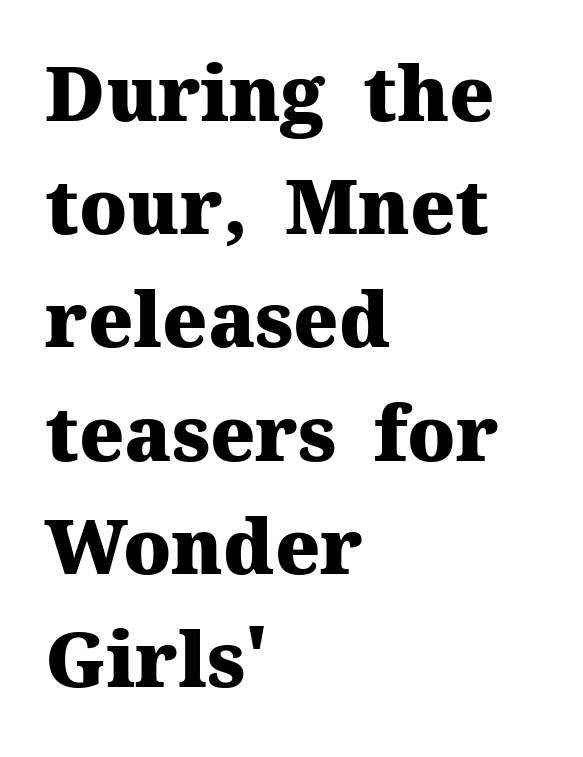
{"serif": "yes", "italic": "no", "bold": "yes", "weight": "heavy", "width": "normal", "stroke_contrast": "medium", "x_height": "medium", "monospaced": "no", "underline": "no", "align": "left", "line_spacing": "normal", "line_spacing_ratio": 1.49, "letter_spacing": "normal", "letter_spacing_em": 0.0, "glyph_px": 76}
